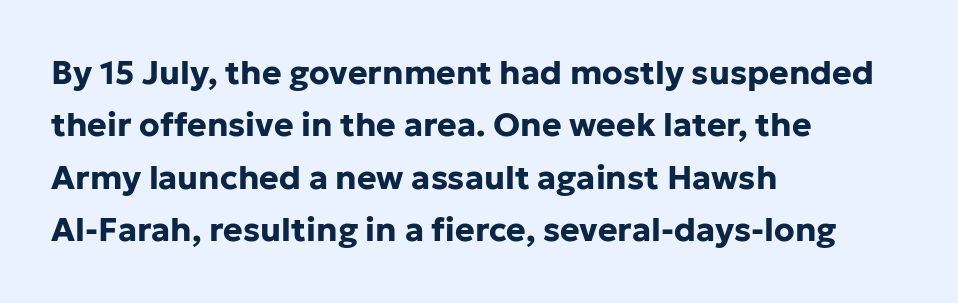
Q: Is the text bold? A: Yes.
Q: Is the text italic (slanted)? A: No, it is upright.
Q: Is the typeface a serif or a sans-serif typeface? A: Sans-serif.
Q: Is the text underlined? A: No.
Q: How is the paragraph aligned? A: Left-aligned.
Q: Is the spacing between letters normal or unusually wide? A: Normal.
Q: Is the spacing between lines tight, normal or loose? A: Normal.
Q: Width (condensed, normal, or wide)? A: Normal.
Q: Stroke contrast? A: Low.
Q: x-height? A: Medium.
Q: Monospaced? A: No.
